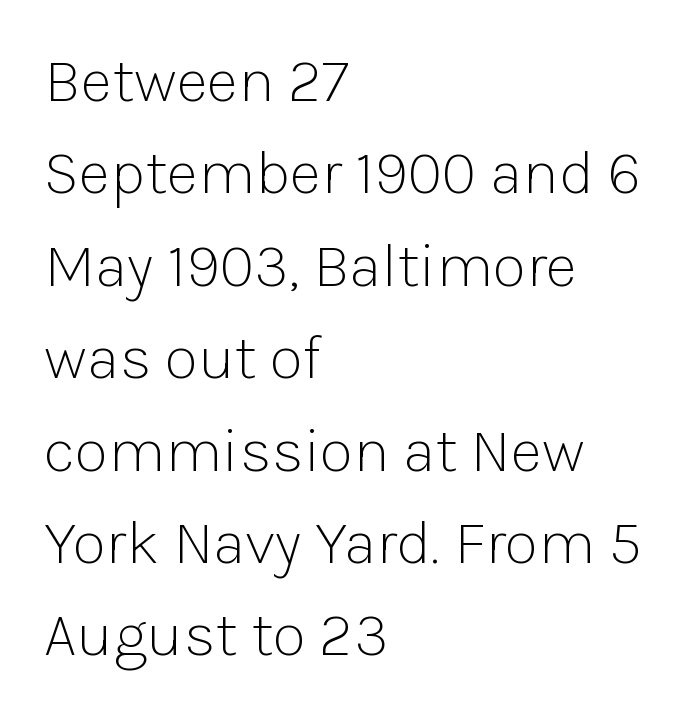
The strokes carry an ordinary text weight at most. Casual observation: everything's shoved over to the left. Varying glyph widths throughout — classic text-font behaviour. Nobody drew a line under any word here. Unlike italic type, these characters show no tilt at all. Font category for this specimen: sans-serif.
